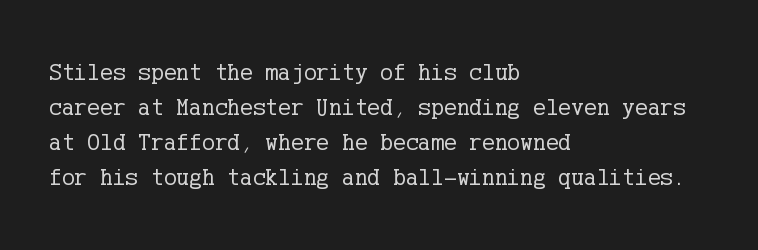
{"italic": "no", "bold": "no", "underline": "no", "align": "left", "line_spacing": "normal", "line_spacing_ratio": 1.46, "letter_spacing": "normal", "letter_spacing_em": 0.0, "glyph_px": 24}
